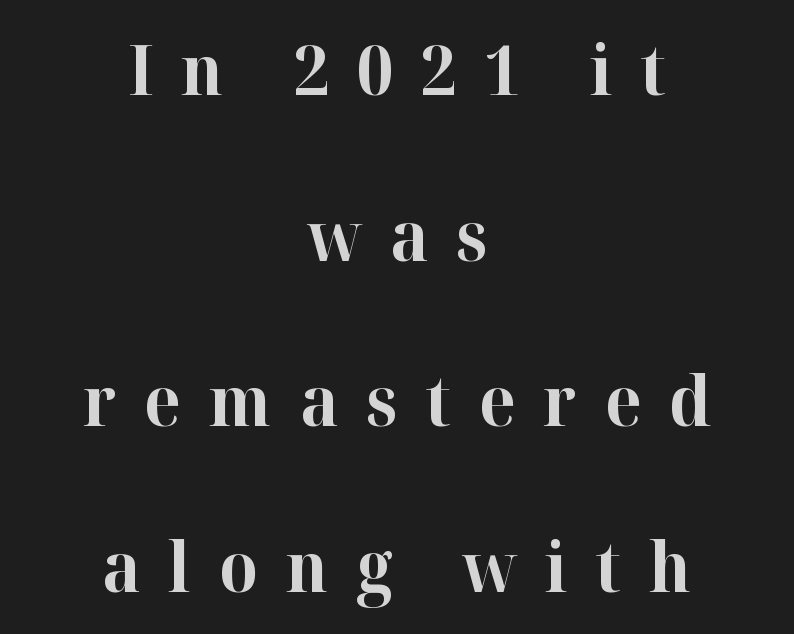
Q: Is the text bold? A: Yes.
Q: Is the text italic (slanted)? A: No, it is upright.
Q: Is the typeface a serif or a sans-serif typeface? A: Serif.
Q: Is the text underlined? A: No.
Q: How is the paragraph aligned? A: Centered.
Q: Is the spacing between letters normal or unusually wide? A: Unusually wide.
Q: Is the spacing between lines tight, normal or loose? A: Loose.
Q: Width (condensed, normal, or wide)? A: Normal.
Q: Stroke contrast? A: High.
Q: x-height? A: Medium.
Q: Monospaced? A: No.
